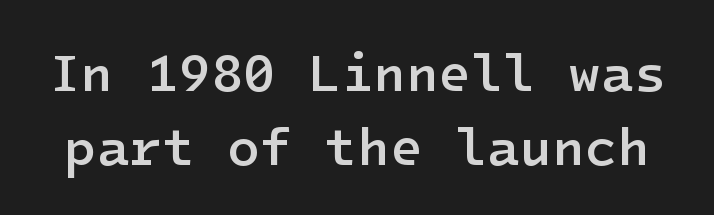
Bare-footed words on every line. Honestly, the row spacing looks completely unremarkable. Serif or sans? Sans — the stroke terminals are bare. The strokes are fattened partway — semibold, not bold.
